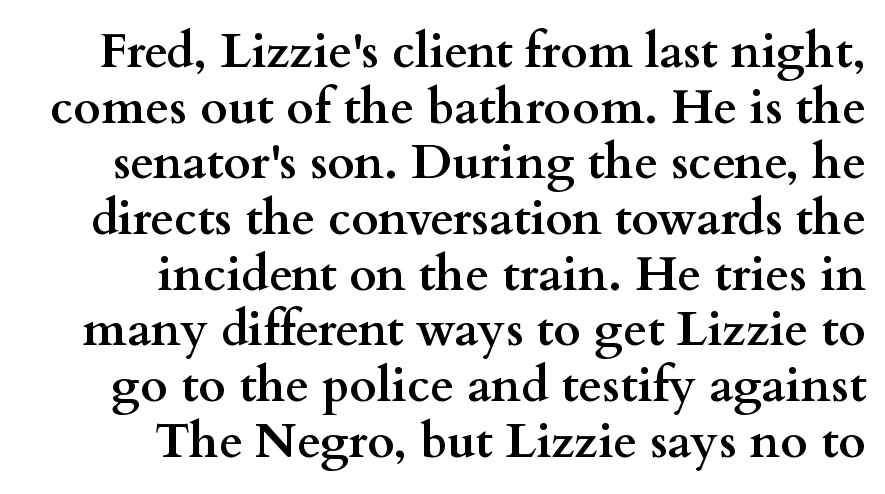
Is this a fixed-width face? No — the glyphs have proportional, varying widths. Stroke terminals: seriffed. Which margin do the lines hug? The right one — the left edge is uneven. The specimen reads as upright at a glance. Glyph-to-glyph distance matches everyday printed text.
